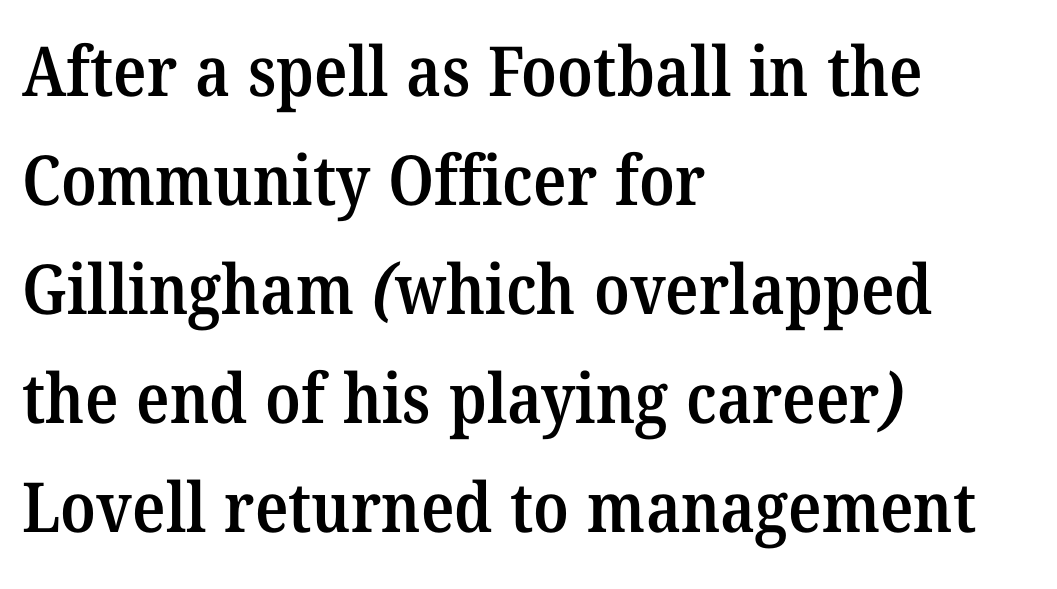
The image shows 69 px semibold serif type; set left-aligned, normal line spacing (1.58x), normal letter spacing, not underlined; medium stroke contrast and a medium x-height.
